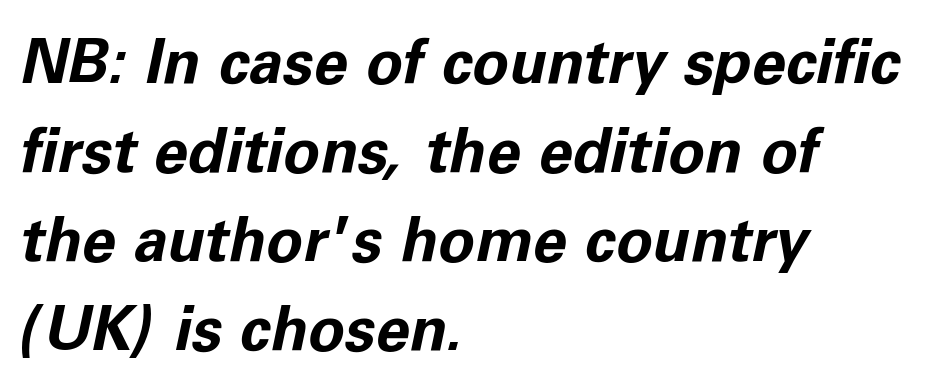
Tracking value appears to be zero — textbook default spacing. Note the varied advance widths — an 'i' is clearly narrower than an 'm'. Descenders are the only things crossing below the line. The paragraph shown leans on its left margin.
